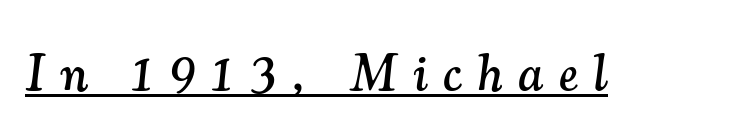
The image shows 52 px serif type, italic (leaning right); set unusually wide letter spacing (+0.3 em), underlined; medium stroke contrast and a small x-height.
